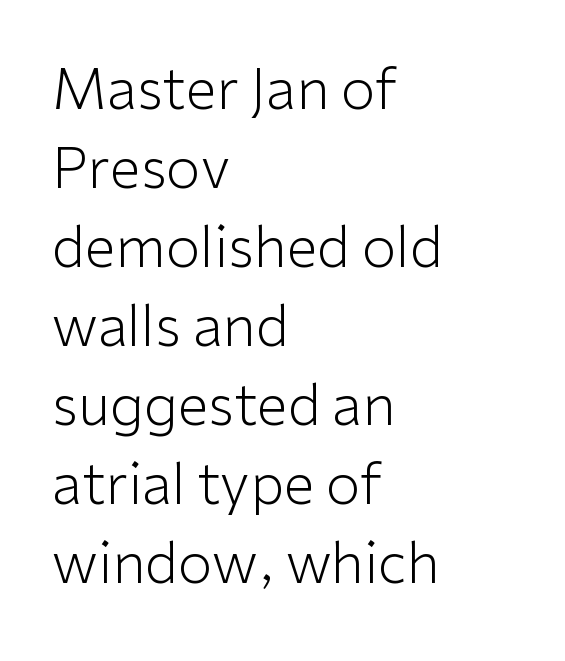
{"serif": "no", "italic": "no", "bold": "no", "weight": "light", "width": "normal", "stroke_contrast": "low", "x_height": "medium", "monospaced": "no", "underline": "no", "align": "left", "line_spacing": "normal", "line_spacing_ratio": 1.41, "letter_spacing": "normal", "letter_spacing_em": 0.0, "glyph_px": 56}
